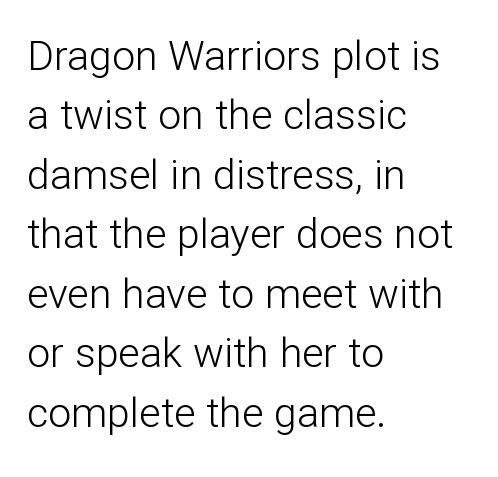
The foot of each line stays bare and open. Notice how the passage keeps a crisp vertical edge on the left only. The strokes are not fattened; the text isn't bold. This is sans-serif lettering, the kind often seen on screens and signage. The rendering uses natural spacing where letterforms have individual widths. The passage shown stacks its lines at a standard gap.
